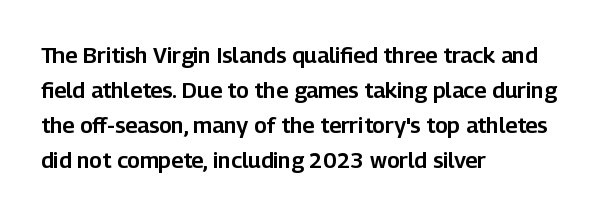
The image shows 22 px text type, upright; set left-aligned, normal line spacing (1.59x), normal letter spacing, not underlined.
